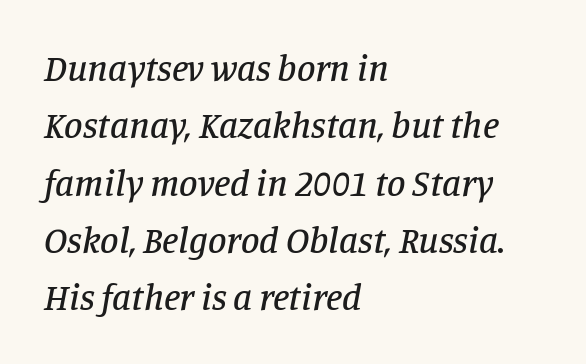
The image shows 37 px serif type, italic (leaning right); set left-aligned, normal line spacing (1.55x), normal letter spacing, not underlined; low stroke contrast and a large x-height.
